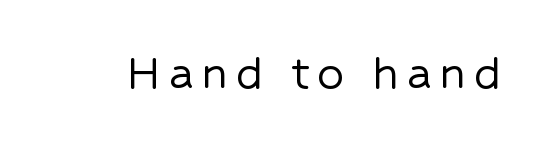
Rule under the text: the space is simply empty. Proportional: the letters do not fall into vertical columns. Notice how the stems are strictly vertical — no italics here. The glyphs in this specimen are sans serif.
